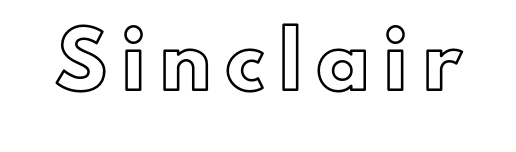
Posture: upright roman. Glance below the letters and you will spot only blank space. This sample uses expanded letter spacing, leaving extra air between glyphs. The passage shown is typed in a proportional face where columns would drift.
